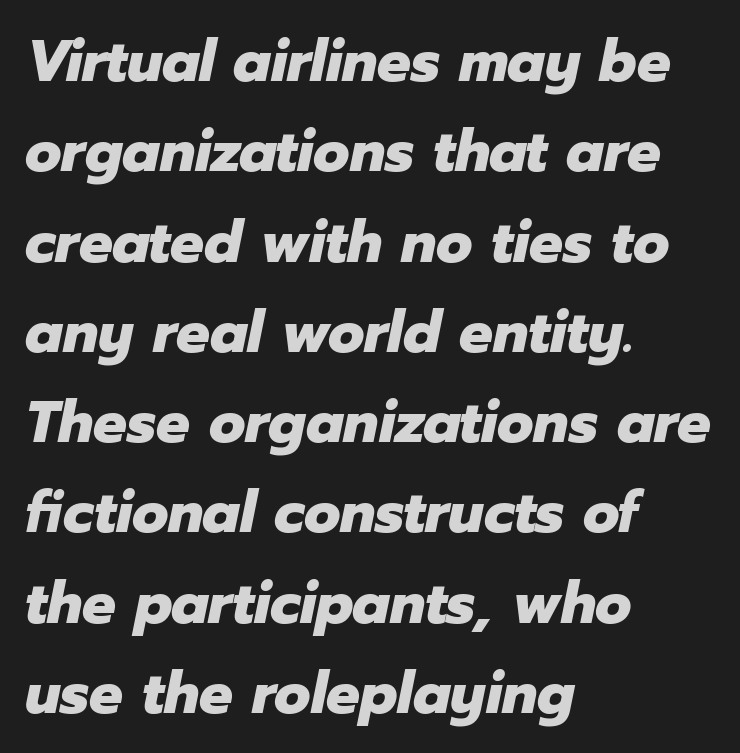
{"italic": "yes", "lean": "right", "slant_degrees": 12, "bold": "yes", "weight": "heavy", "width": "normal", "stroke_contrast": "low", "x_height": "medium", "monospaced": "no", "underline": "no", "align": "left", "line_spacing": "normal", "line_spacing_ratio": 1.53, "letter_spacing": "normal", "letter_spacing_em": 0.0, "glyph_px": 59}
